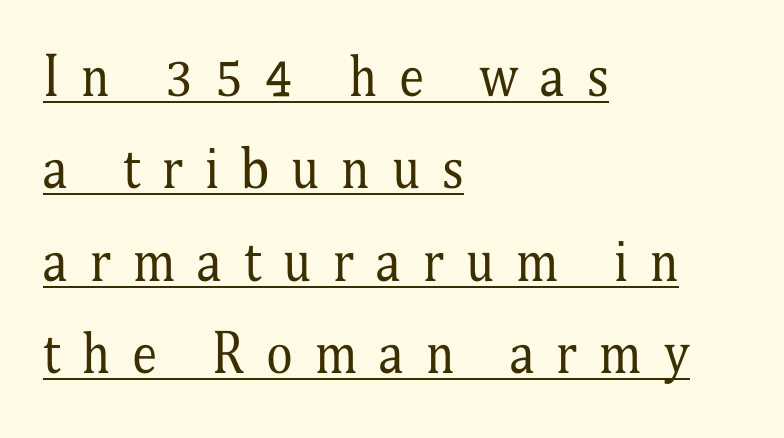
No letter is thick-stroked: the sample isn't bold. Regarding serifs, this sample has them. Line starts are locked; line ends wander. Looks like regular typesetting: each glyph gets only the width it needs. Substantial extra tracking has been applied to these lines. Unlike italic type, these characters show no tilt at all.
